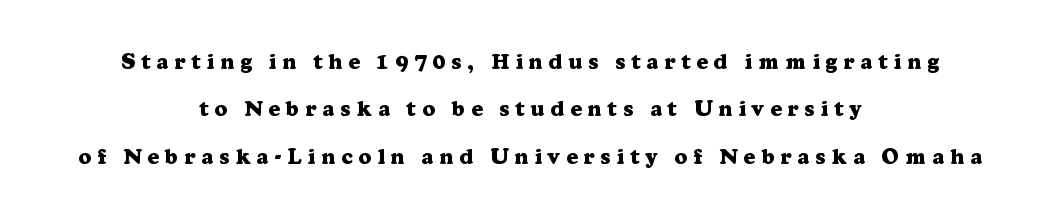
{"italic": "no", "bold": "yes", "underline": "no", "align": "center", "line_spacing": "loose", "line_spacing_ratio": 2.15, "letter_spacing": "wide", "letter_spacing_em": 0.27, "glyph_px": 22}
